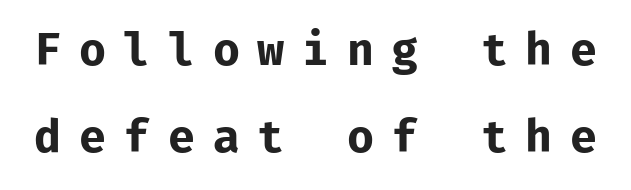
Q: Is the text bold? A: Yes.
Q: Is the text italic (slanted)? A: No, it is upright.
Q: Is the typeface a serif or a sans-serif typeface? A: Sans-serif.
Q: Is the text underlined? A: No.
Q: Is the spacing between letters normal or unusually wide? A: Unusually wide.
Q: Is the spacing between lines tight, normal or loose? A: Loose.
Q: Width (condensed, normal, or wide)? A: Normal.
Q: Stroke contrast? A: Low.
Q: x-height? A: Medium.
Q: Monospaced? A: Yes.
